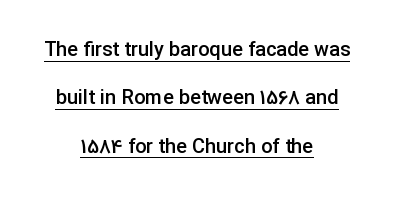
Q: Is the text bold? A: Semi-bold.
Q: Is the text italic (slanted)? A: No, it is upright.
Q: Is the text underlined? A: Yes.
Q: How is the paragraph aligned? A: Centered.
Q: Is the spacing between letters normal or unusually wide? A: Normal.
Q: Is the spacing between lines tight, normal or loose? A: Loose.
